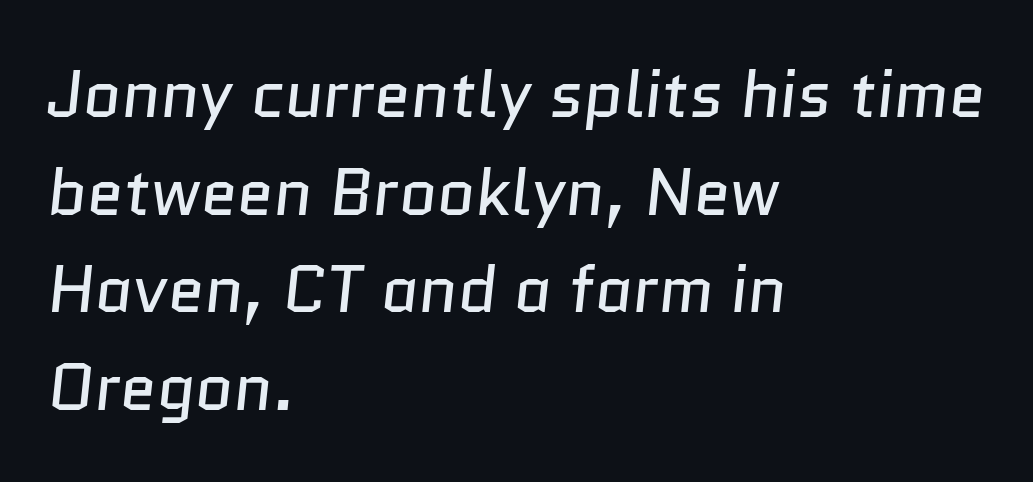
{"serif": "no", "bold": "no", "weight": "regular", "width": "normal", "stroke_contrast": "low", "x_height": "medium", "monospaced": "no", "underline": "no", "align": "left", "line_spacing": "normal", "line_spacing_ratio": 1.48, "letter_spacing": "normal", "letter_spacing_em": 0.0, "glyph_px": 66}
